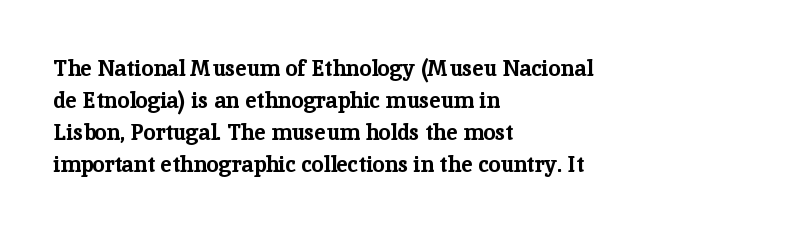
The image shows 22 px bold type, upright; set left-aligned, normal line spacing (1.45x), normal letter spacing, not underlined.
